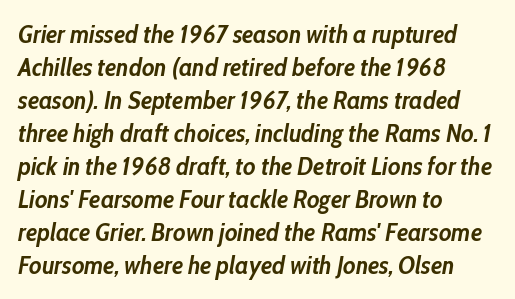
Q: Is the text bold? A: Yes.
Q: Is the text italic (slanted)? A: Yes, it leans right by about 10 degrees.
Q: Is the text underlined? A: No.
Q: How is the paragraph aligned? A: Left-aligned.
Q: Is the spacing between letters normal or unusually wide? A: Normal.
Q: Is the spacing between lines tight, normal or loose? A: Normal.
